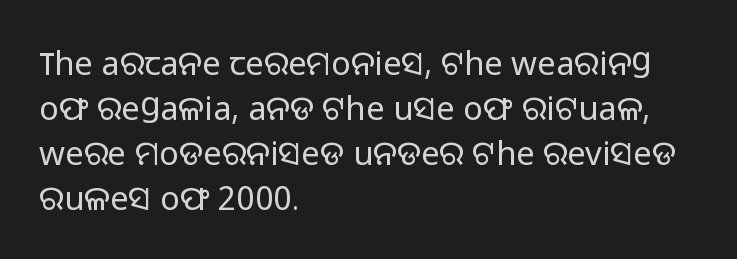
The image shows 33 px regular-weight sans-serif type, upright; set left-aligned, normal line spacing (1.36x), normal letter spacing, not underlined; low stroke contrast and a medium x-height.
